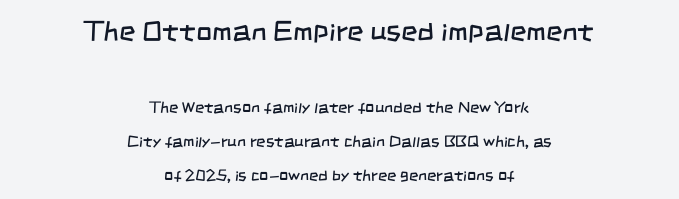
The image shows 28 px regular-weight, condensed sans-serif type; set centered, loose line spacing (2.12x), normal letter spacing, not underlined; the first (top) block is 1.75x larger; low stroke contrast and a large x-height.
